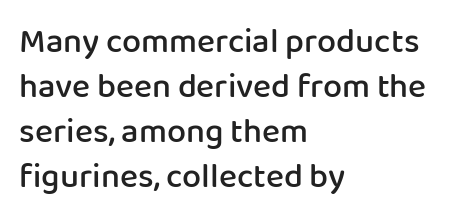
Typographically, this falls in the sans-serif category. No extra tracking has been applied to these lines. Posture: straight, roman, zero tilt. Lines of text with bare space underneath.
